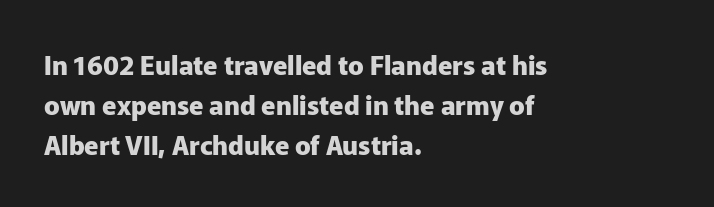
Q: Is the text bold? A: Yes.
Q: Is the text italic (slanted)? A: No, it is upright.
Q: Is the text underlined? A: No.
Q: How is the paragraph aligned? A: Left-aligned.
Q: Is the spacing between letters normal or unusually wide? A: Normal.
Q: Is the spacing between lines tight, normal or loose? A: Normal.
